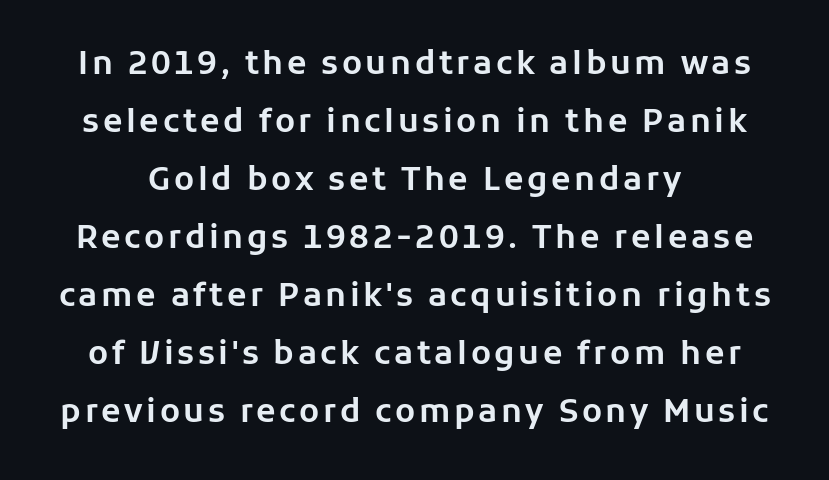
The zone under the glyphs is completely vacant. The lettering holds an erect, upright posture throughout. Check where the strokes stop: nothing finishes them off — pure sans. These lines are rendered in a variable-pitch font.
